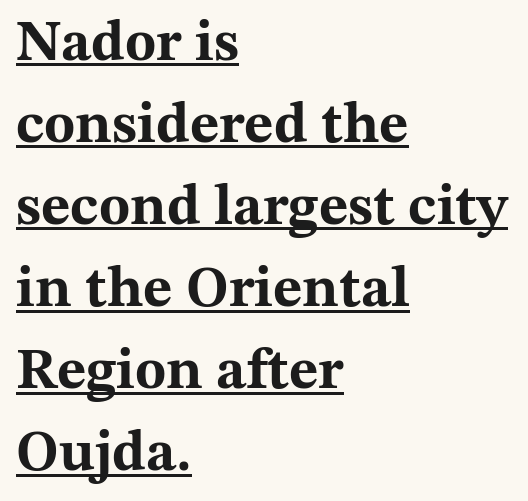
{"serif": "yes", "italic": "no", "bold": "yes", "weight": "bold", "width": "wide", "stroke_contrast": "medium", "x_height": "medium", "monospaced": "no", "underline": "yes", "align": "left", "line_spacing": "normal", "line_spacing_ratio": 1.44, "letter_spacing": "normal", "letter_spacing_em": 0.0, "glyph_px": 57}
